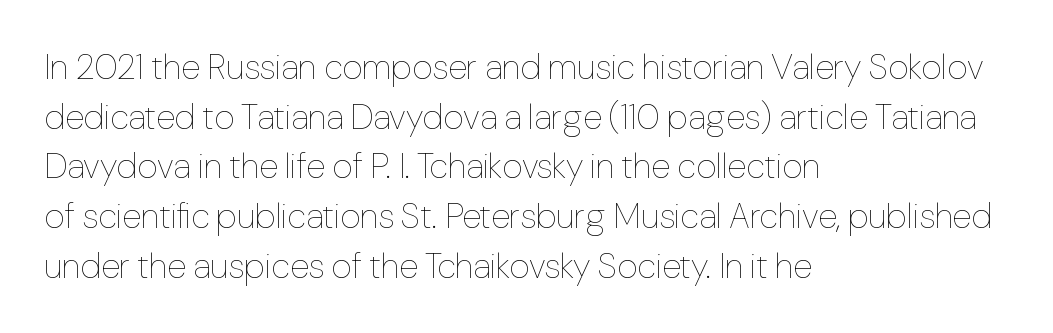
{"italic": "no", "bold": "no", "weight": "thin", "width": "normal", "stroke_contrast": "low", "x_height": "medium", "monospaced": "no", "underline": "no", "align": "left", "line_spacing": "normal", "line_spacing_ratio": 1.42, "letter_spacing": "normal", "letter_spacing_em": 0.0, "glyph_px": 35}
